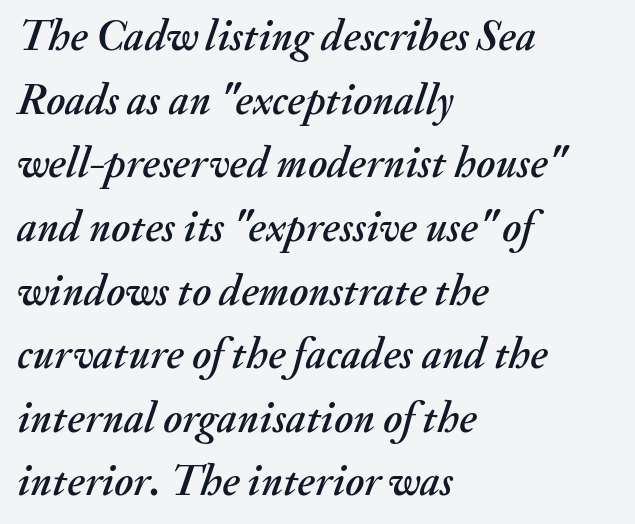
All the whitespace from short lines collects on the right. Each word holds together tightly as a unit, with standard inter-letter gaps. The letters advance in unequal steps, a hallmark of proportional type. Decoration check: the copy has no underline.
